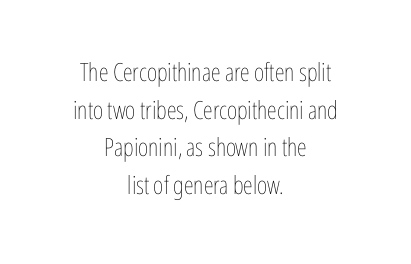
The image shows 25 px text type, upright; set centered, normal line spacing (1.51x), normal letter spacing, not underlined.
